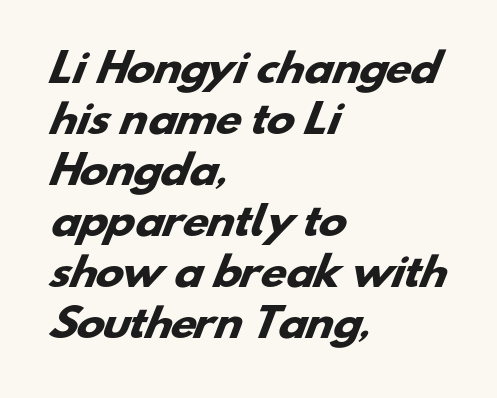
The image shows 38 px heavy, wide sans-serif type; set left-aligned, normal line spacing (1.34x), normal letter spacing, not underlined; low stroke contrast and a small x-height.
